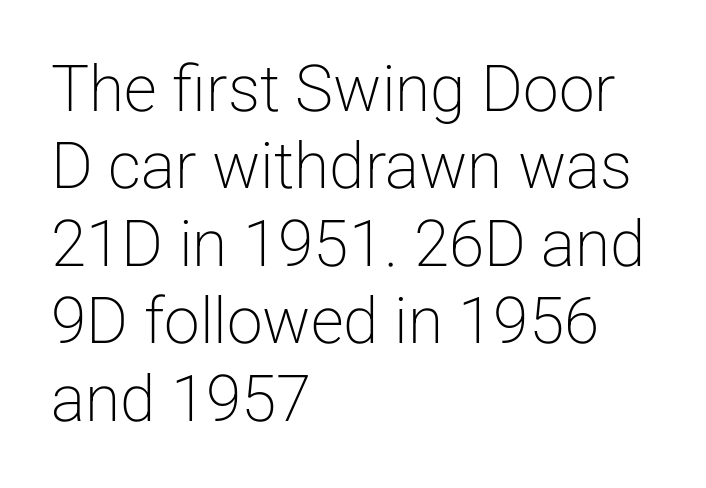
To sum up the face: it is a sans, with no serifs. Glyph-to-glyph distance matches everyday printed text. Nothing heavy about these letters — not bold at all. Notice how the passage keeps a crisp vertical edge on the left only. Varying glyph widths throughout — classic text-font behaviour.
